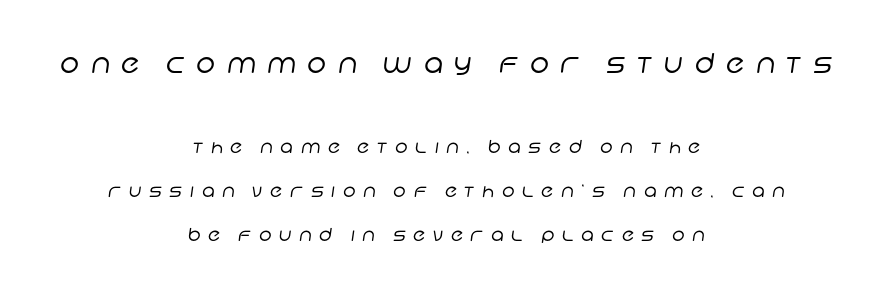
{"bold": "no", "underline": "no", "align": "center", "line_spacing": "loose", "line_spacing_ratio": 2.44, "letter_spacing": "wide", "letter_spacing_em": 0.42, "larger_block": "first", "size_ratio": 1.5, "glyph_px": 27}
